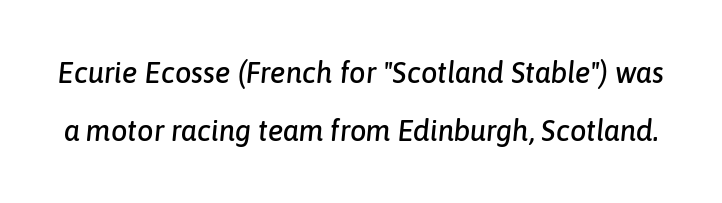
Q: Is the text italic (slanted)? A: Yes, it leans right by about 6 degrees.
Q: Is the text underlined? A: No.
Q: Is the spacing between letters normal or unusually wide? A: Normal.
Q: Is the spacing between lines tight, normal or loose? A: Loose.
Q: Width (condensed, normal, or wide)? A: Normal.
Q: Stroke contrast? A: Low.
Q: x-height? A: Medium.
Q: Monospaced? A: No.
